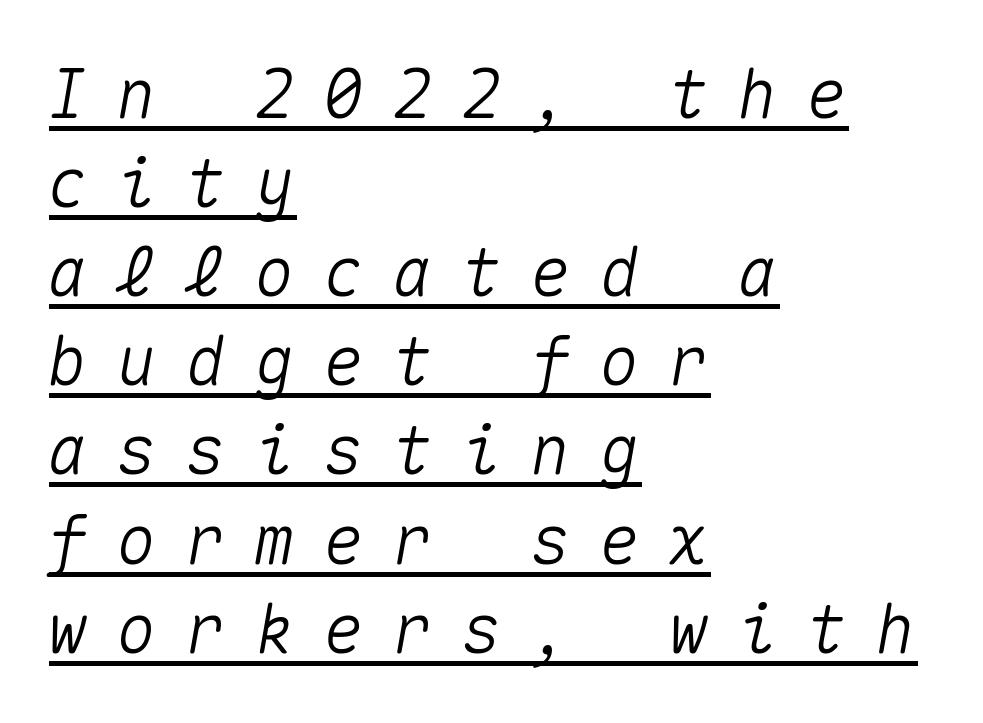
Q: Is the text italic (slanted)? A: Yes, it leans right by about 10 degrees.
Q: Is the text underlined? A: Yes.
Q: How is the paragraph aligned? A: Left-aligned.
Q: Is the spacing between letters normal or unusually wide? A: Unusually wide.
Q: Is the spacing between lines tight, normal or loose? A: Normal.
Q: Width (condensed, normal, or wide)? A: Normal.
Q: Stroke contrast? A: Medium.
Q: x-height? A: Medium.
Q: Monospaced? A: Yes.
